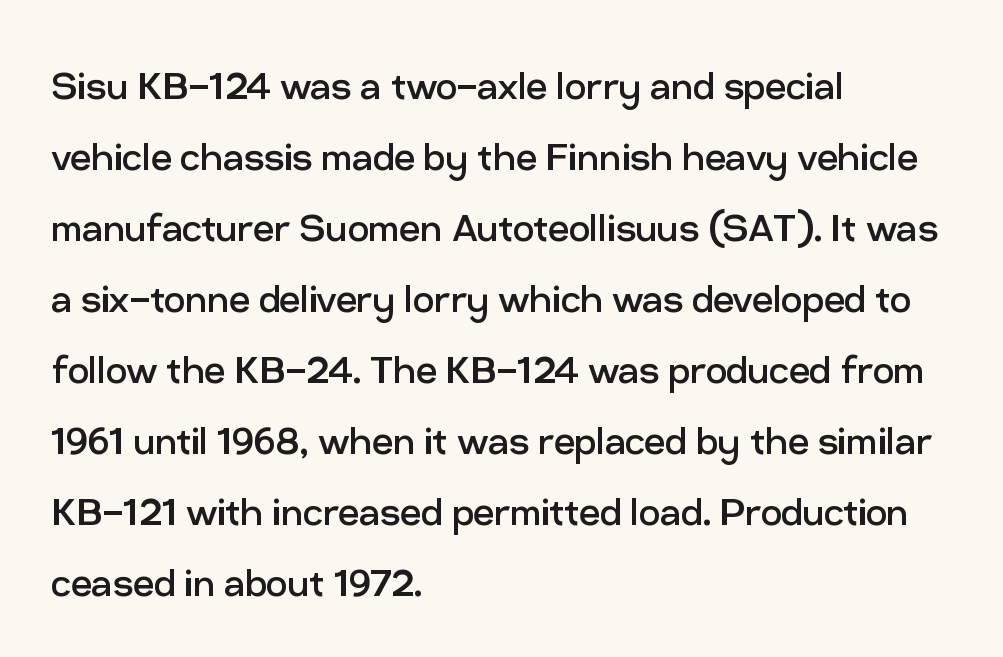
{"serif": "no", "italic": "no", "bold": "no", "weight": "regular", "width": "normal", "stroke_contrast": "low", "x_height": "medium", "monospaced": "no", "underline": "no", "align": "left", "line_spacing": "normal", "line_spacing_ratio": 1.51, "letter_spacing": "normal", "letter_spacing_em": 0.0, "glyph_px": 47}
